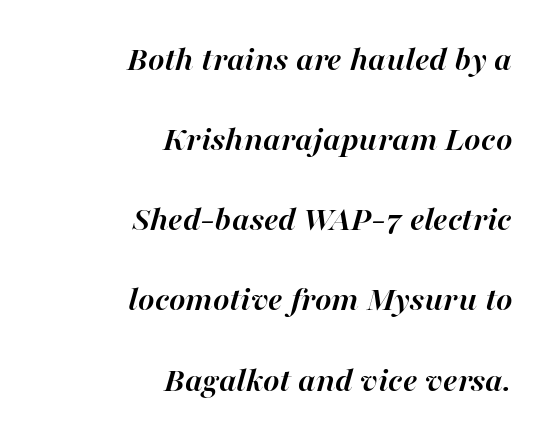
Q: Is the text bold? A: Yes.
Q: Is the text italic (slanted)? A: Yes, it leans right by about 16 degrees.
Q: Is the text underlined? A: No.
Q: How is the paragraph aligned? A: Right-aligned.
Q: Is the spacing between letters normal or unusually wide? A: Normal.
Q: Is the spacing between lines tight, normal or loose? A: Loose.
Q: Width (condensed, normal, or wide)? A: Normal.
Q: Stroke contrast? A: High.
Q: x-height? A: Medium.
Q: Monospaced? A: No.
